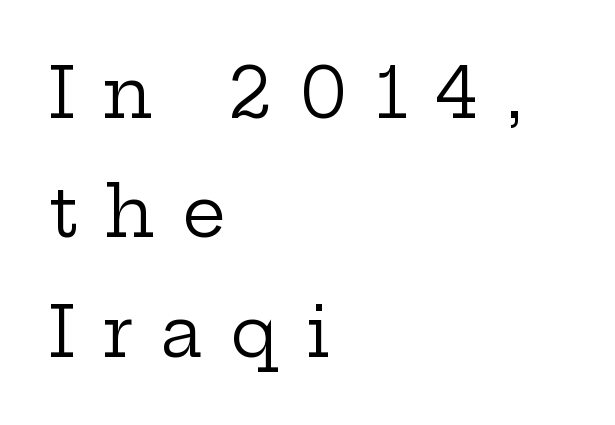
Letter spacing: wide. Anything drawn beneath the words? Only blank space. The letters advance in unequal steps, a hallmark of proportional type. The weight would be labelled regular, book, light, or lighter still. Old-style or modern, the face here clearly has serifs. These lines are set flush left with a ragged right edge.
